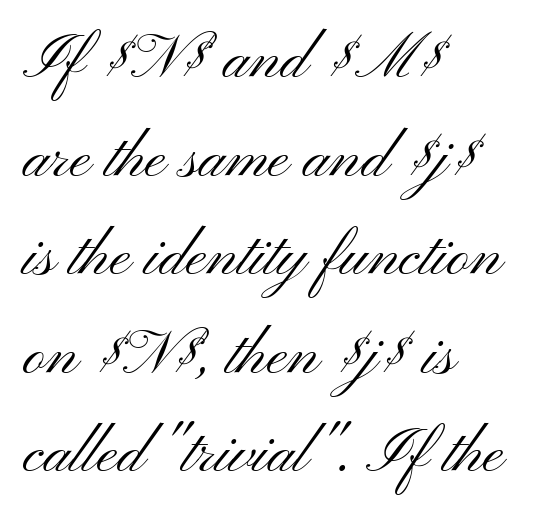
Q: Is the text bold? A: No.
Q: Is the text italic (slanted)? A: Yes.
Q: Is the typeface a serif or a sans-serif typeface? A: Sans-serif.
Q: Is the text underlined? A: No.
Q: How is the paragraph aligned? A: Left-aligned.
Q: Is the spacing between letters normal or unusually wide? A: Normal.
Q: Is the spacing between lines tight, normal or loose? A: Normal.
Q: Width (condensed, normal, or wide)? A: Wide.
Q: Stroke contrast? A: Medium.
Q: x-height? A: Small.
Q: Monospaced? A: No.
